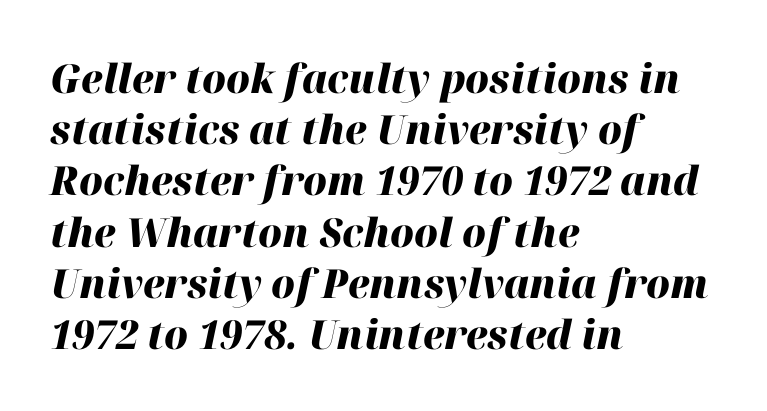
{"italic": "yes", "lean": "right", "slant_degrees": 12, "bold": "yes", "weight": "heavy", "width": "normal", "stroke_contrast": "high", "x_height": "medium", "monospaced": "no", "underline": "no", "align": "left", "line_spacing": "normal", "line_spacing_ratio": 1.28, "letter_spacing": "normal", "letter_spacing_em": 0.0, "glyph_px": 40}
